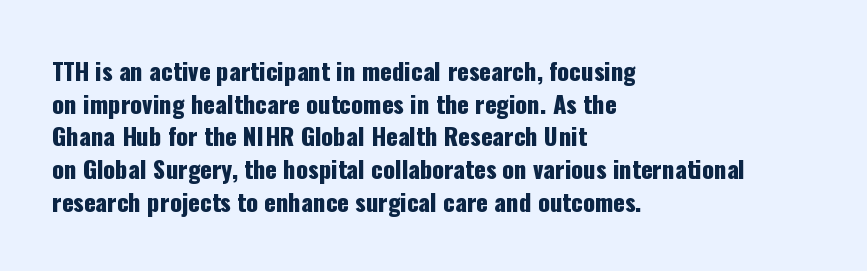
The vertical gap from one line to the next is medium. The rendering keeps characters at their native spacing. The axis of the letterforms is exactly vertical. Bare-footed words on every line. In CSS terms this would be text-align: left.
